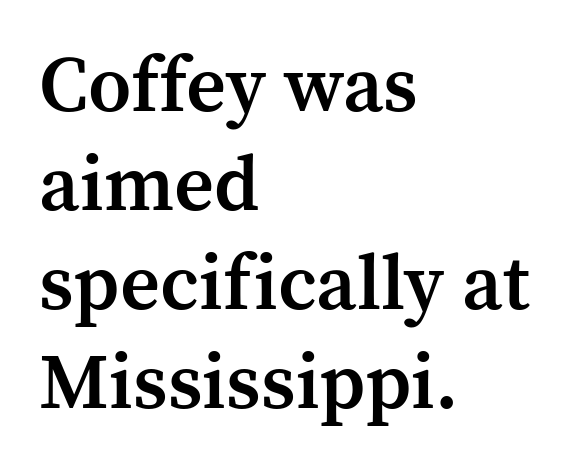
Check the space under the baseline: it is left empty. Typeset ragged right — the left edge is the straight one. Does extra space separate the letters? No, they use regular spacing. A typesetter would call this proportional, since set widths differ per character.
